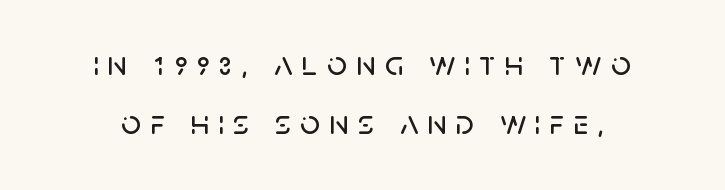
The image shows 35 px sans-serif type, upright; set normal line spacing (1.7x), unusually wide letter spacing (+0.26 em), not underlined; low stroke contrast and a large x-height.
